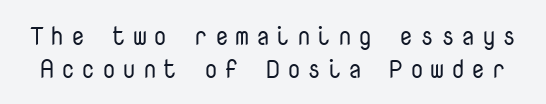
Q: Is the text bold? A: No.
Q: Is the text italic (slanted)? A: No, it is upright.
Q: Is the text underlined? A: No.
Q: Is the spacing between letters normal or unusually wide? A: Unusually wide.
Q: Is the spacing between lines tight, normal or loose? A: Normal.
